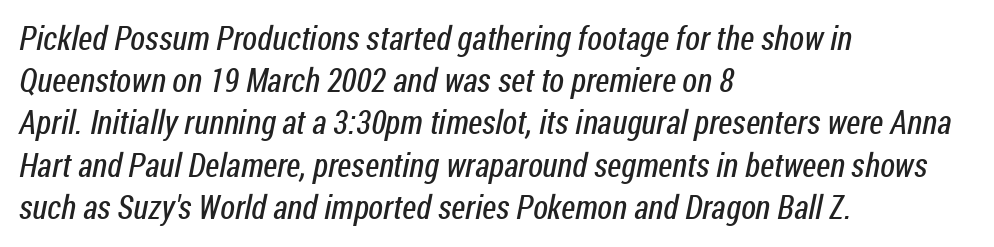
{"serif": "no", "bold": "no", "weight": "regular", "width": "condensed", "stroke_contrast": "low", "x_height": "medium", "monospaced": "no", "underline": "no", "align": "left", "line_spacing": "normal", "line_spacing_ratio": 1.28, "letter_spacing": "normal", "letter_spacing_em": 0.0, "glyph_px": 33}
